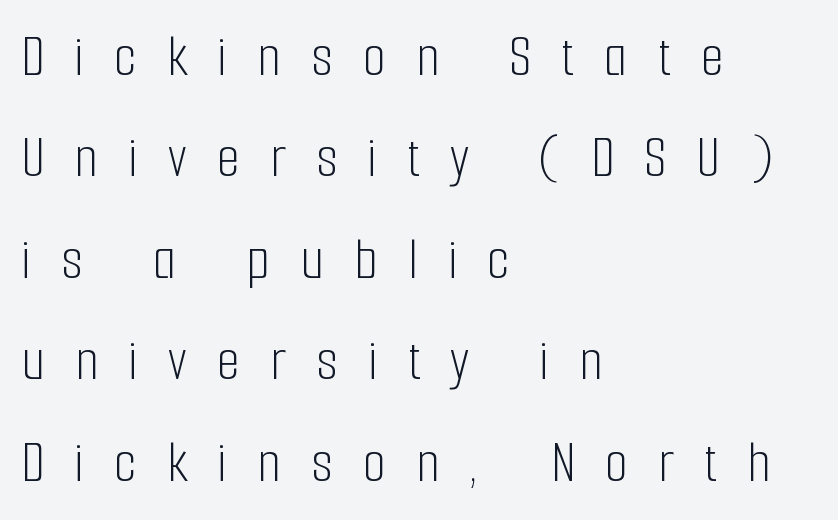
The image shows 60 px light, condensed sans-serif type, upright; set left-aligned, normal line spacing (1.69x), unusually wide letter spacing (+0.5 em), not underlined; low stroke contrast and a medium x-height.
